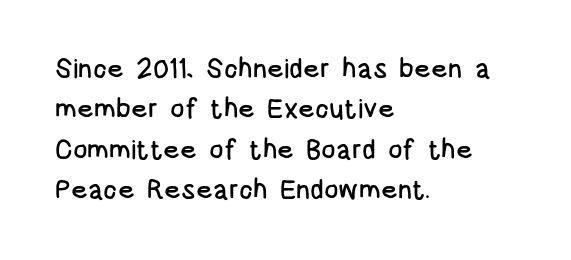
Q: Is the text italic (slanted)? A: No, it is upright.
Q: Is the text underlined? A: No.
Q: How is the paragraph aligned? A: Left-aligned.
Q: Is the spacing between letters normal or unusually wide? A: Normal.
Q: Is the spacing between lines tight, normal or loose? A: Normal.
